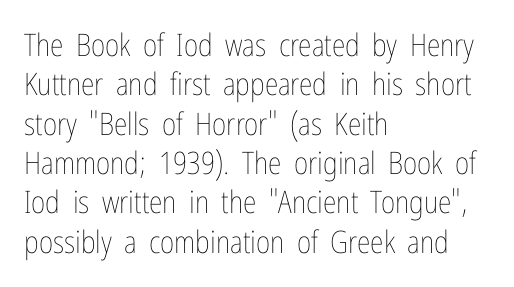
This sample has the flowing, uneven cadence of proportional lettering. The passage shown stacks its lines at a standard gap. Alignment: flush left. Letter spacing: default. The typeface has the unassuming heft of standard copy or less. Just letters on the line, the space beneath them empty.
